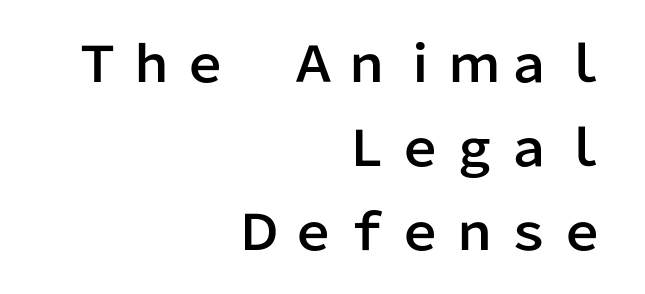
Designer's note — italics off, roman on. Letterform terminals end flat and unadorned throughout the passage. The foot of each line stays bare and open. Leftover space on each line is placed entirely before the opening word. The letters advance in unequal steps, a hallmark of proportional type.
